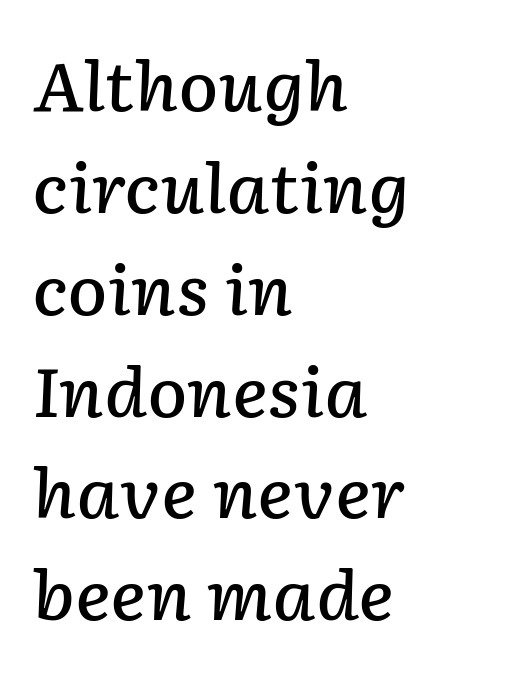
The image shows 67 px semibold type, italic (leaning right); set left-aligned, normal line spacing (1.52x), normal letter spacing, not underlined; low stroke contrast and a medium x-height.
